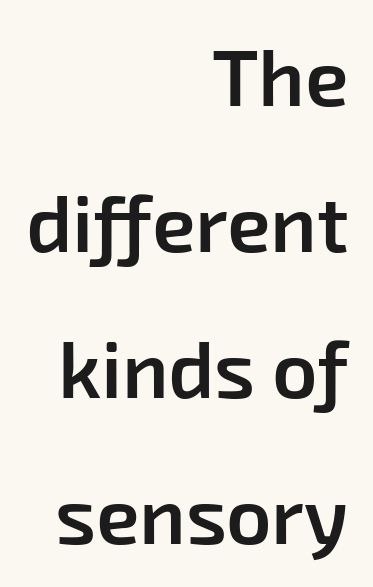
{"serif": "no", "bold": "semi", "weight": "semibold", "width": "normal", "stroke_contrast": "low", "x_height": "medium", "monospaced": "no", "underline": "no", "align": "right", "line_spacing_ratio": 1.85, "letter_spacing": "normal", "letter_spacing_em": 0.0, "glyph_px": 79}
